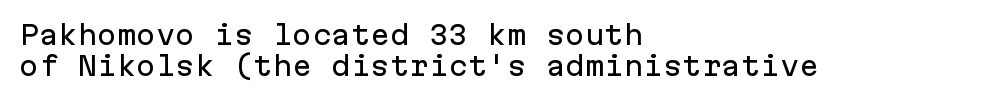
Q: Is the text italic (slanted)? A: No, it is upright.
Q: Is the text underlined? A: No.
Q: How is the paragraph aligned? A: Left-aligned.
Q: Is the spacing between letters normal or unusually wide? A: Normal.
